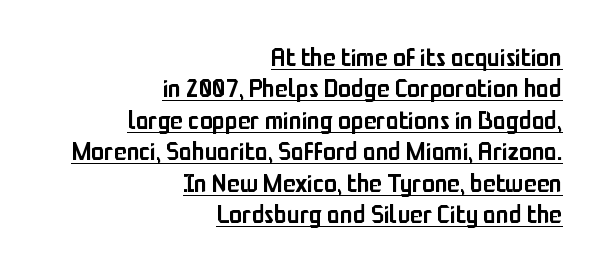
{"italic": "no", "bold": "semi", "underline": "yes", "align": "right", "line_spacing_ratio": 1.21, "letter_spacing": "normal", "letter_spacing_em": 0.0, "glyph_px": 26}
